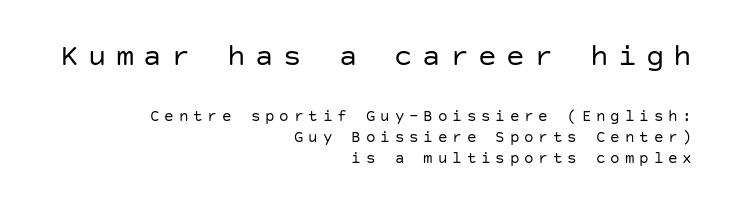
Q: Is the text bold? A: No.
Q: Is the text italic (slanted)? A: No, it is upright.
Q: Is the typeface a serif or a sans-serif typeface? A: Sans-serif.
Q: Is the text underlined? A: No.
Q: How is the paragraph aligned? A: Right-aligned.
Q: Is the spacing between letters normal or unusually wide? A: Unusually wide.
Q: Is the spacing between lines tight, normal or loose? A: Normal.
Q: Which block of text is set in a larger size, the first (top) or the second (bottom)? A: The first (top) one.
Q: Width (condensed, normal, or wide)? A: Normal.
Q: Stroke contrast? A: Low.
Q: x-height? A: Large.
